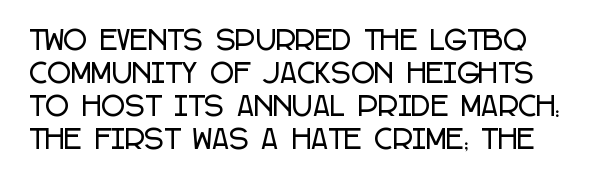
Q: Is the text italic (slanted)? A: No, it is upright.
Q: Is the text underlined? A: No.
Q: Is the spacing between letters normal or unusually wide? A: Normal.
Q: Is the spacing between lines tight, normal or loose? A: Normal.
